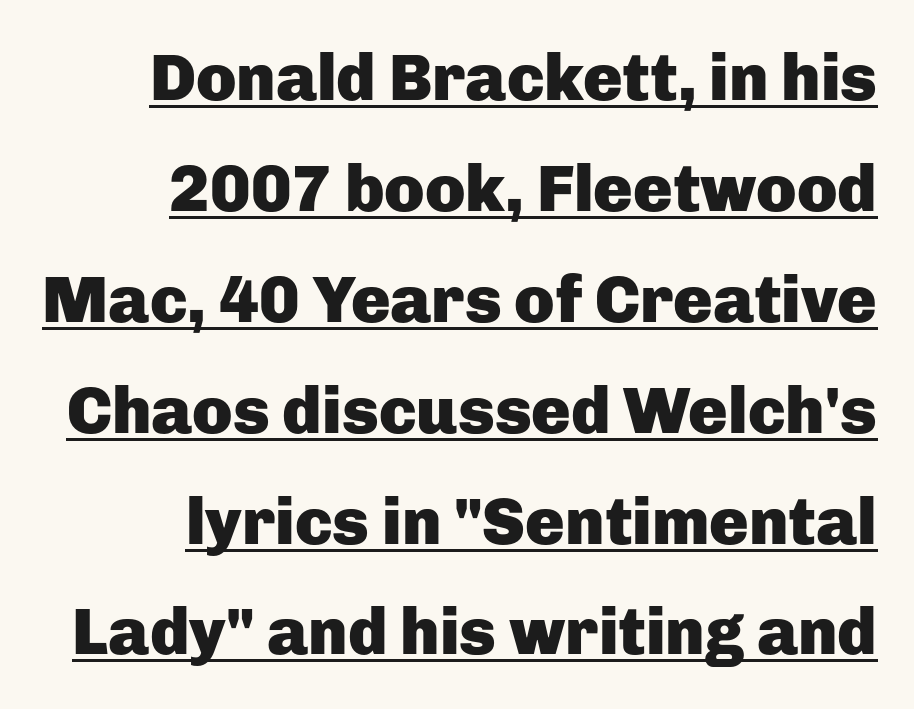
The image shows 66 px heavy sans-serif type, upright; set right-aligned, normal line spacing (1.68x), normal letter spacing, underlined; low stroke contrast and a medium x-height.
